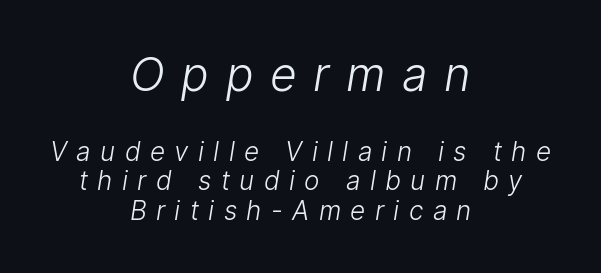
Regarding leading, the lines here are crowded together. A student would notice the top passage is typeset larger than what follows. Examine the stroke ends and you'll find no serifs. Note the varied advance widths — an 'i' is clearly narrower than an 'm'. Stems here are at most as thick as an everyday book face. Just letters on the line, the space beneath them empty.
